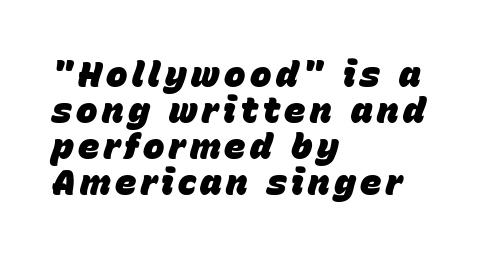
The image shows 36 px heavy type, italic (leaning right); set left-aligned, tight line spacing (1.0x), not underlined; low stroke contrast and a large x-height.
